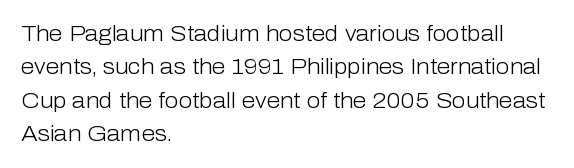
{"italic": "no", "bold": "no", "underline": "no", "align": "left", "line_spacing": "normal", "line_spacing_ratio": 1.52, "letter_spacing": "normal", "letter_spacing_em": 0.0, "glyph_px": 22}
